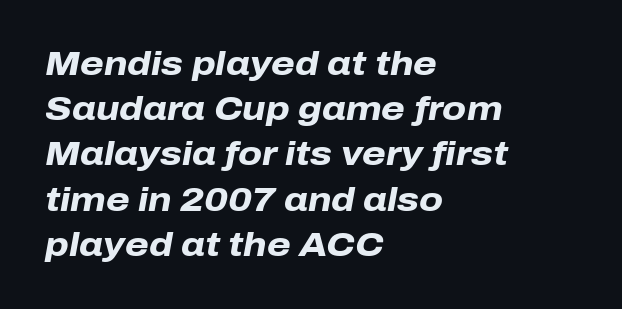
The block of text has a typical density, with ordinary space between rows. Caption: multi-line text, flush left, ragged right. The rendering keeps characters at their native spacing. The zone under the glyphs is completely vacant. Summary of weight: heavy, a full bold. The rendering uses natural spacing where letterforms have individual widths.
